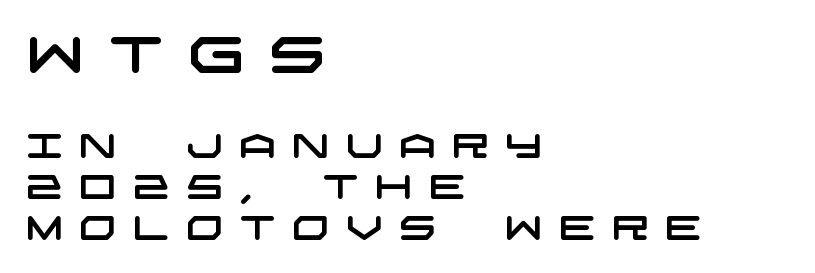
Q: Is the typeface a serif or a sans-serif typeface? A: Sans-serif.
Q: Is the text underlined? A: No.
Q: How is the paragraph aligned? A: Left-aligned.
Q: Is the spacing between letters normal or unusually wide? A: Unusually wide.
Q: Which block of text is set in a larger size, the first (top) or the second (bottom)? A: The first (top) one.
Q: Width (condensed, normal, or wide)? A: Wide.
Q: Stroke contrast? A: Low.
Q: x-height? A: Large.
